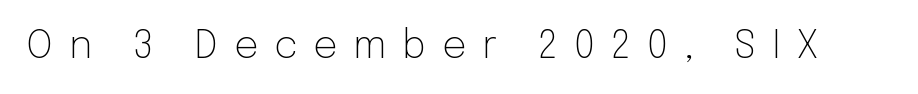
The image shows 38 px light sans-serif type, upright; set unusually wide letter spacing (+0.42 em), not underlined; low stroke contrast and a medium x-height.
